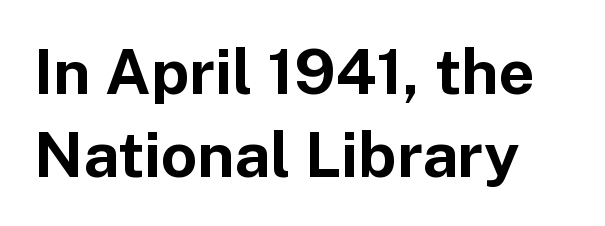
Words appear dense and cohesive because spacing is normal. These lines sit exactly where default settings would place them. The letters advance in unequal steps, a hallmark of proportional type. Rule under the text: the space is simply empty. The passage shown is emphatically bold.
